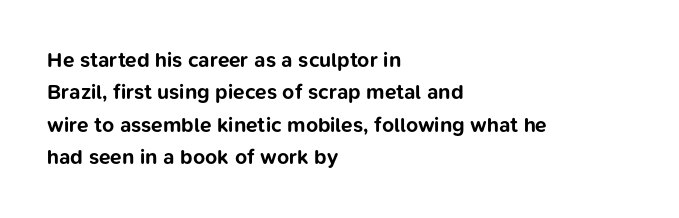
The image shows 21 px bold type, upright; set left-aligned, normal line spacing (1.54x), normal letter spacing, not underlined.
